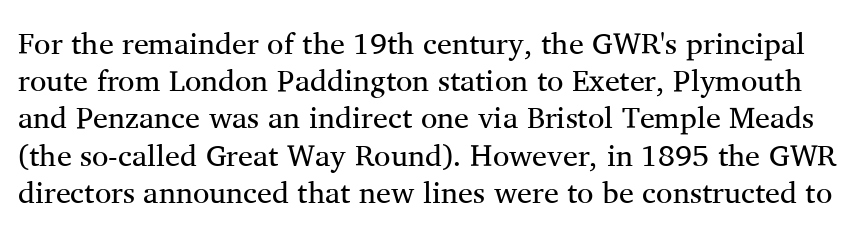
Q: Is the text bold? A: No.
Q: Is the text italic (slanted)? A: No, it is upright.
Q: Is the typeface a serif or a sans-serif typeface? A: Serif.
Q: Is the text underlined? A: No.
Q: Is the spacing between letters normal or unusually wide? A: Normal.
Q: Width (condensed, normal, or wide)? A: Normal.
Q: Stroke contrast? A: Medium.
Q: x-height? A: Medium.
Q: Monospaced? A: No.
